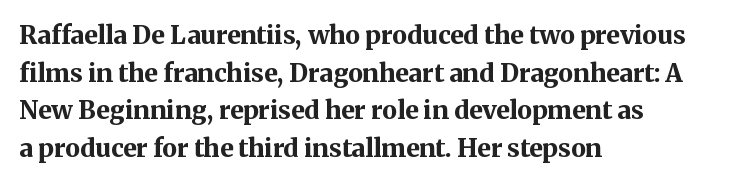
Students, note that the glyphs here touch the page at normal intervals. The vertical gap from one line to the next is medium. The lettering stays uniformly vertical, giving the passage a roman look. The lines are quadded left. Heft: maximum for text — a bold. Type without underlining.
